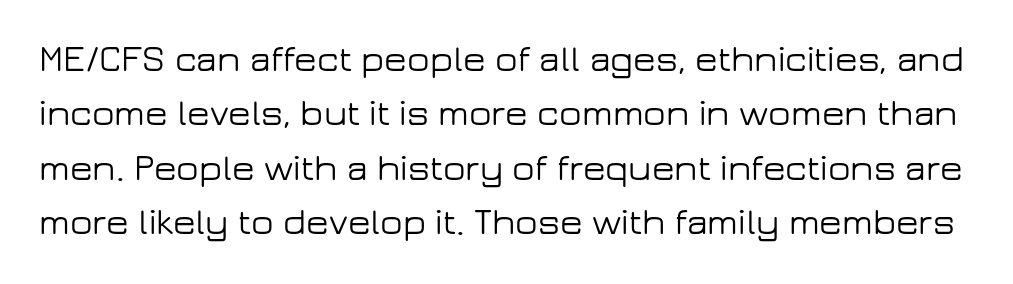
The image shows 37 px wide sans-serif type, upright; set normal line spacing (1.47x), normal letter spacing, not underlined; low stroke contrast and a medium x-height.
